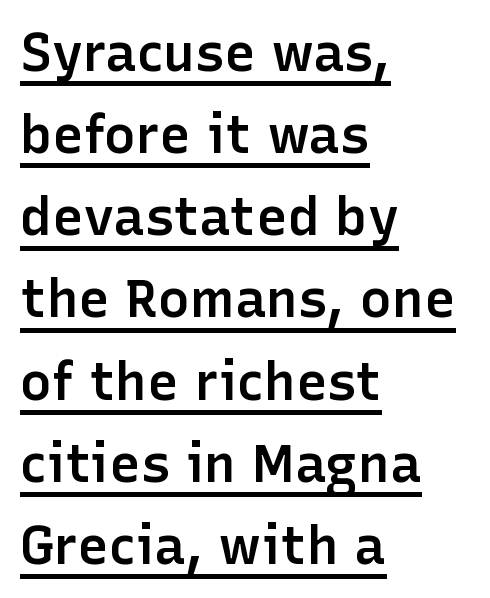
The image shows 53 px semibold sans-serif type, upright; set left-aligned, normal line spacing (1.55x), normal letter spacing, underlined; low stroke contrast and a medium x-height.
